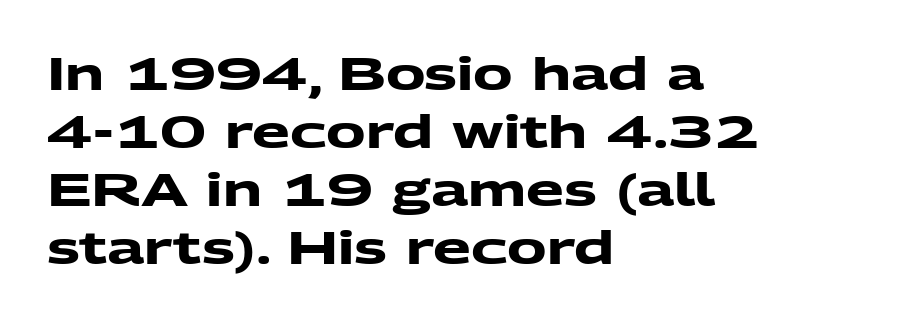
The typesetter chose a ragged-right arrangement here. Note: no serifs on the glyphs. These words are printed bold, with thick strokes throughout. Glyph-to-glyph distance matches everyday printed text.
